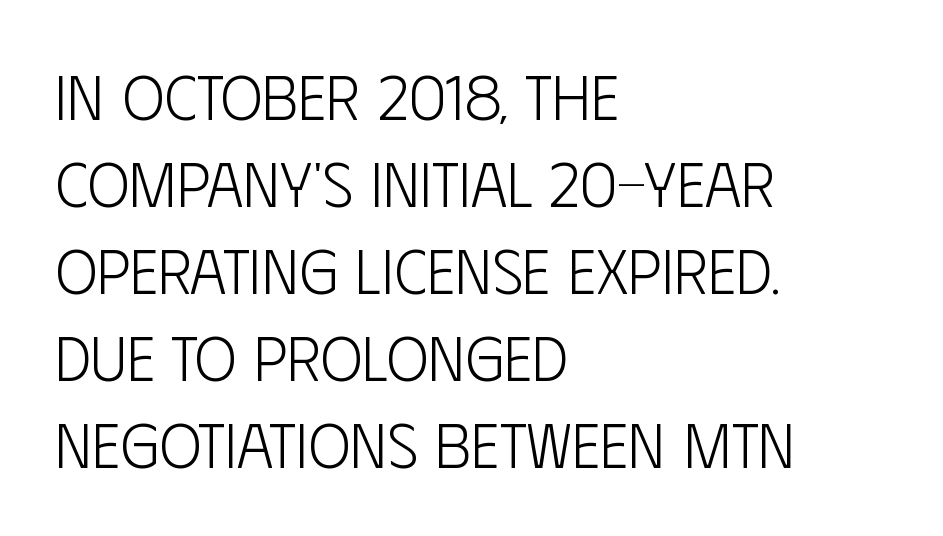
Q: Is the text bold? A: No.
Q: Is the text italic (slanted)? A: No, it is upright.
Q: Is the typeface a serif or a sans-serif typeface? A: Sans-serif.
Q: Is the text underlined? A: No.
Q: How is the paragraph aligned? A: Left-aligned.
Q: Is the spacing between letters normal or unusually wide? A: Normal.
Q: Is the spacing between lines tight, normal or loose? A: Normal.
Q: Width (condensed, normal, or wide)? A: Condensed.
Q: Stroke contrast? A: Low.
Q: x-height? A: Large.
Q: Monospaced? A: No.
